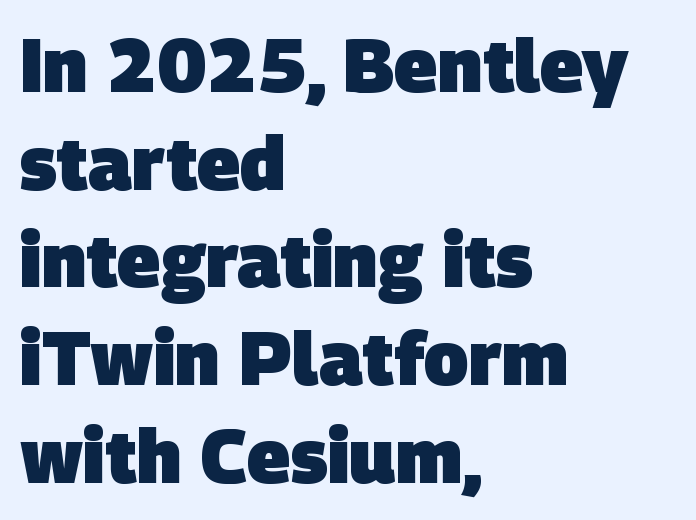
Q: Is the text bold? A: Yes.
Q: Is the typeface a serif or a sans-serif typeface? A: Sans-serif.
Q: Is the text underlined? A: No.
Q: How is the paragraph aligned? A: Left-aligned.
Q: Is the spacing between letters normal or unusually wide? A: Normal.
Q: Is the spacing between lines tight, normal or loose? A: Normal.
Q: Width (condensed, normal, or wide)? A: Normal.
Q: Stroke contrast? A: Low.
Q: x-height? A: Large.
Q: Monospaced? A: No.
